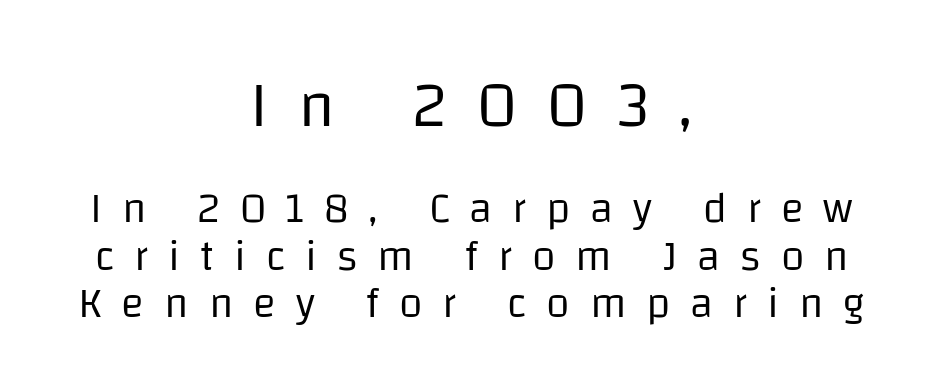
{"serif": "no", "italic": "no", "bold": "no", "weight": "regular", "width": "normal", "stroke_contrast": "low", "x_height": "large", "monospaced": "no", "underline": "no", "align": "center", "line_spacing": "tight", "line_spacing_ratio": 1.1, "letter_spacing": "wide", "letter_spacing_em": 0.46, "larger_block": "first", "size_ratio": 1.51, "glyph_px": 65}
